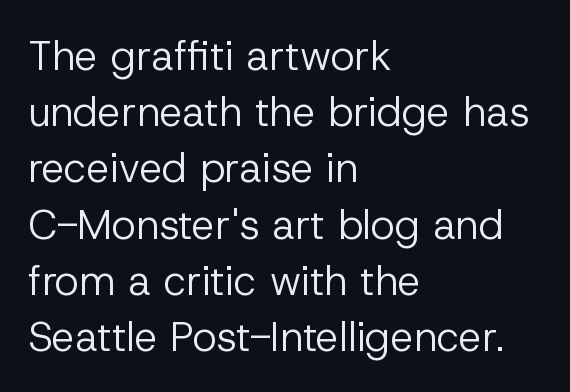
The image shows 41 px regular-weight sans-serif type, upright; set left-aligned, normal line spacing (1.37x), normal letter spacing, not underlined; low stroke contrast and a medium x-height.
